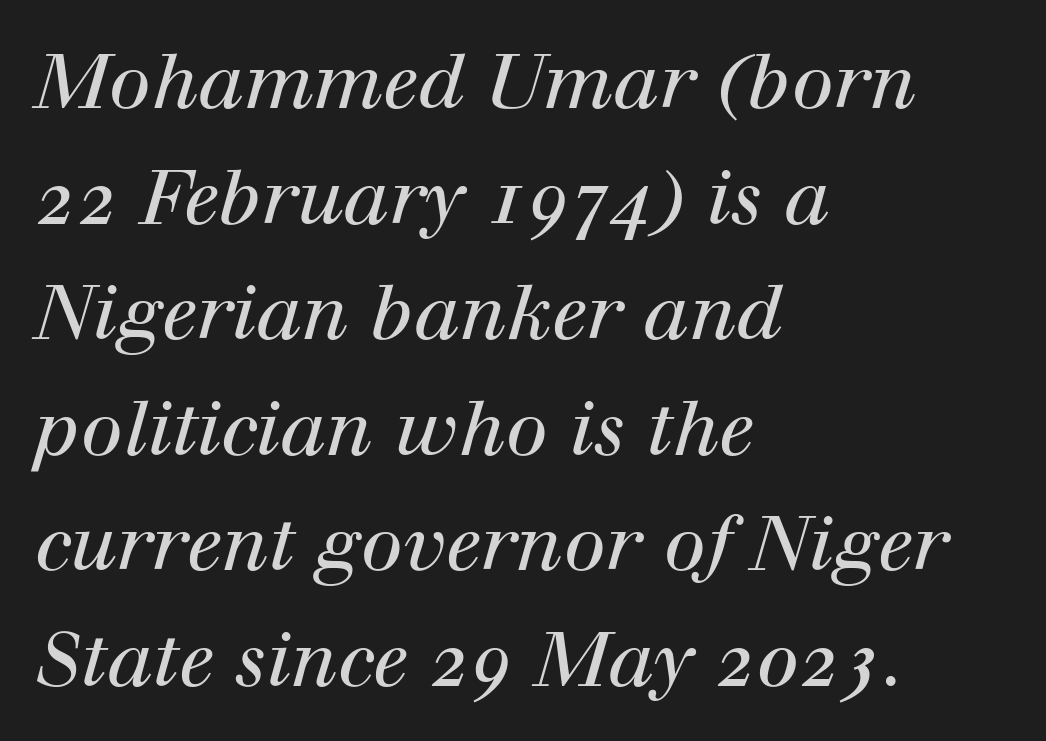
{"serif": "yes", "italic": "yes", "lean": "right", "slant_degrees": 12, "bold": "no", "weight": "regular", "width": "normal", "stroke_contrast": "high", "x_height": "medium", "monospaced": "no", "underline": "no", "align": "left", "line_spacing": "normal", "line_spacing_ratio": 1.52, "letter_spacing": "normal", "letter_spacing_em": 0.0, "glyph_px": 76}
